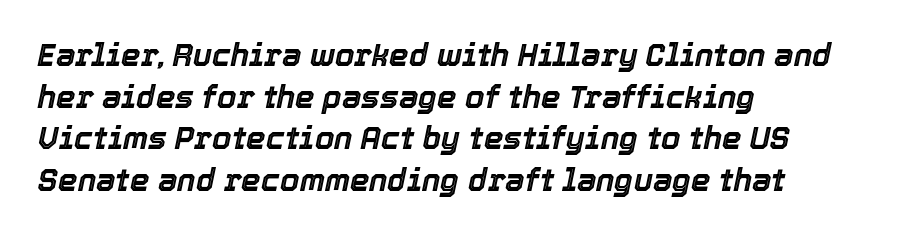
Q: Is the text italic (slanted)? A: Yes, it leans right by about 12 degrees.
Q: Is the text underlined? A: No.
Q: How is the paragraph aligned? A: Left-aligned.
Q: Is the spacing between letters normal or unusually wide? A: Normal.
Q: Is the spacing between lines tight, normal or loose? A: Normal.
Q: Width (condensed, normal, or wide)? A: Normal.
Q: x-height? A: Medium.
Q: Monospaced? A: No.
